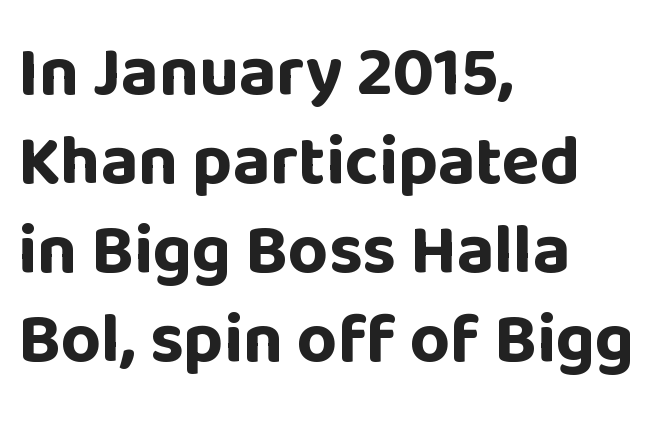
{"serif": "no", "italic": "no", "bold": "yes", "weight": "bold", "width": "normal", "stroke_contrast": "low", "x_height": "large", "monospaced": "no", "underline": "no", "align": "left", "line_spacing": "normal", "line_spacing_ratio": 1.27, "letter_spacing": "normal", "letter_spacing_em": 0.0, "glyph_px": 70}
